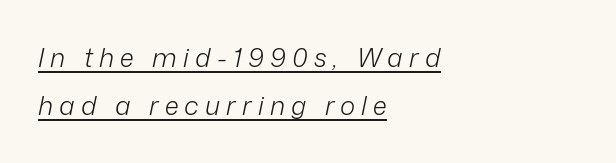
Q: Is the text bold? A: No.
Q: Is the text italic (slanted)? A: Yes, it leans right by about 12 degrees.
Q: Is the text underlined? A: Yes.
Q: How is the paragraph aligned? A: Left-aligned.
Q: Is the spacing between letters normal or unusually wide? A: Unusually wide.
